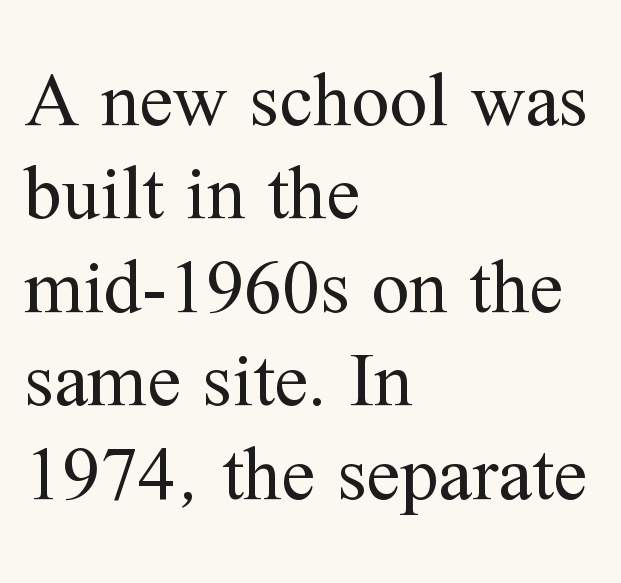
The image shows 76 px regular-weight serif type, upright; set left-aligned, line spacing 1.23x, normal letter spacing, not underlined; medium stroke contrast and a medium x-height.
